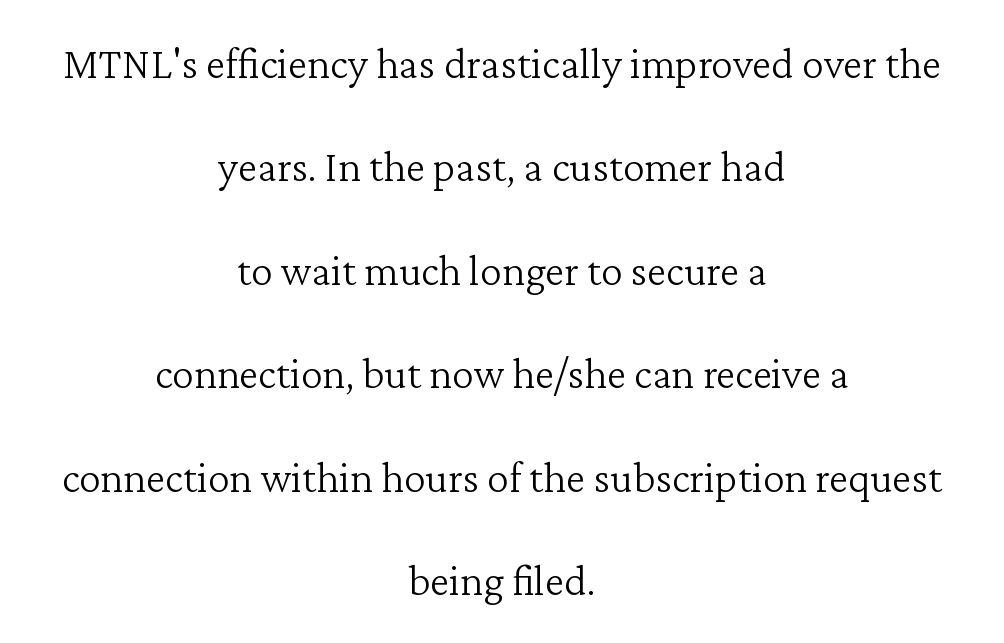
Here the designer chose a conventional face with non-uniform glyph widths. Letters rest on an invisible, unmarked baseline. The weight would be labelled regular, book, light, or lighter still. Caption: multi-line text, centered on the measure. This rendering employs a face with finishing strokes, i.e., a serif. Honestly, the rows look like they've been pulled way apart.
